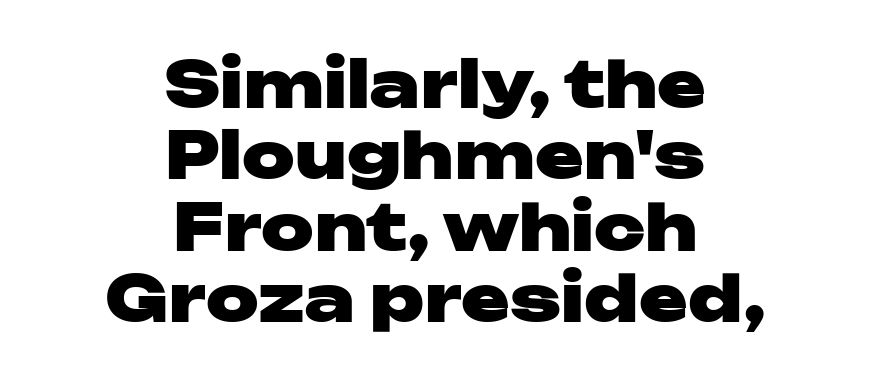
Are there feet on the stems? There aren't — it's a sans. A typesetter would call this zero additional tracking. Very little white space separates one row of letters from the next. This rendering uses center alignment, leaving both contours irregular but symmetric.
